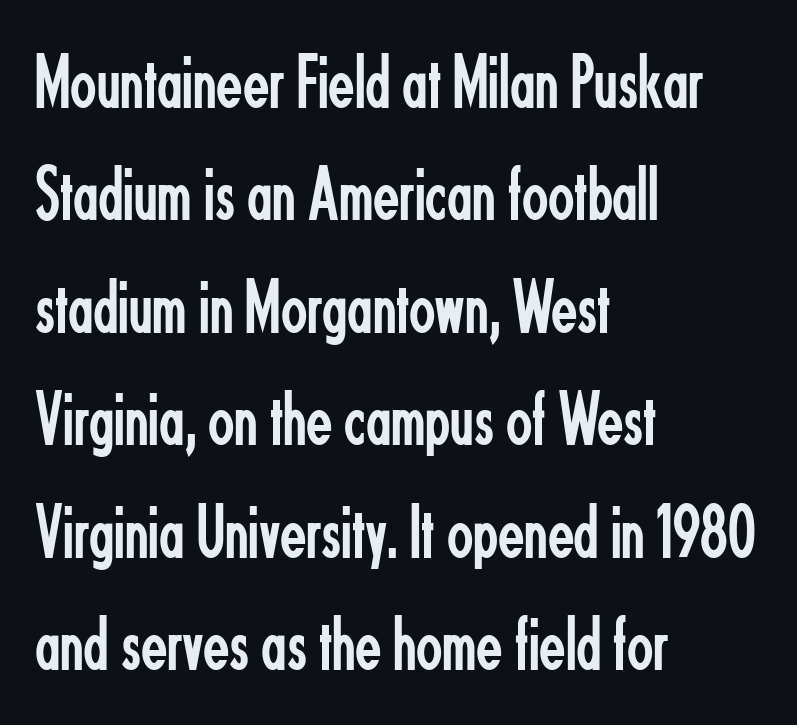
{"serif": "no", "italic": "no", "bold": "no", "weight": "regular", "width": "condensed", "stroke_contrast": "low", "x_height": "small", "monospaced": "no", "underline": "no", "align": "left", "line_spacing": "normal", "line_spacing_ratio": 1.46, "letter_spacing": "normal", "letter_spacing_em": 0.0, "glyph_px": 77}
